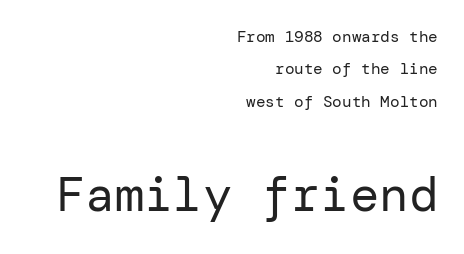
The image shows 49 px regular-weight sans-serif type, upright; set right-aligned, loose line spacing (2.02x), normal letter spacing, not underlined; the second (bottom) block is 3.06x larger; low stroke contrast and a medium x-height.
